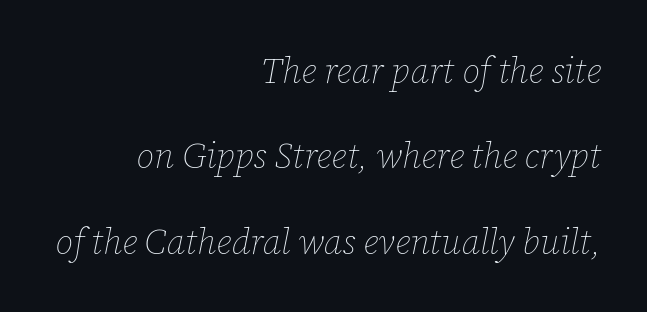
{"italic": "yes", "lean": "right", "slant_degrees": 12, "bold": "no", "weight": "thin", "width": "normal", "stroke_contrast": "low", "x_height": "medium", "monospaced": "no", "underline": "no", "align": "right", "line_spacing": "loose", "line_spacing_ratio": 2.44, "letter_spacing": "normal", "letter_spacing_em": 0.0, "glyph_px": 35}
